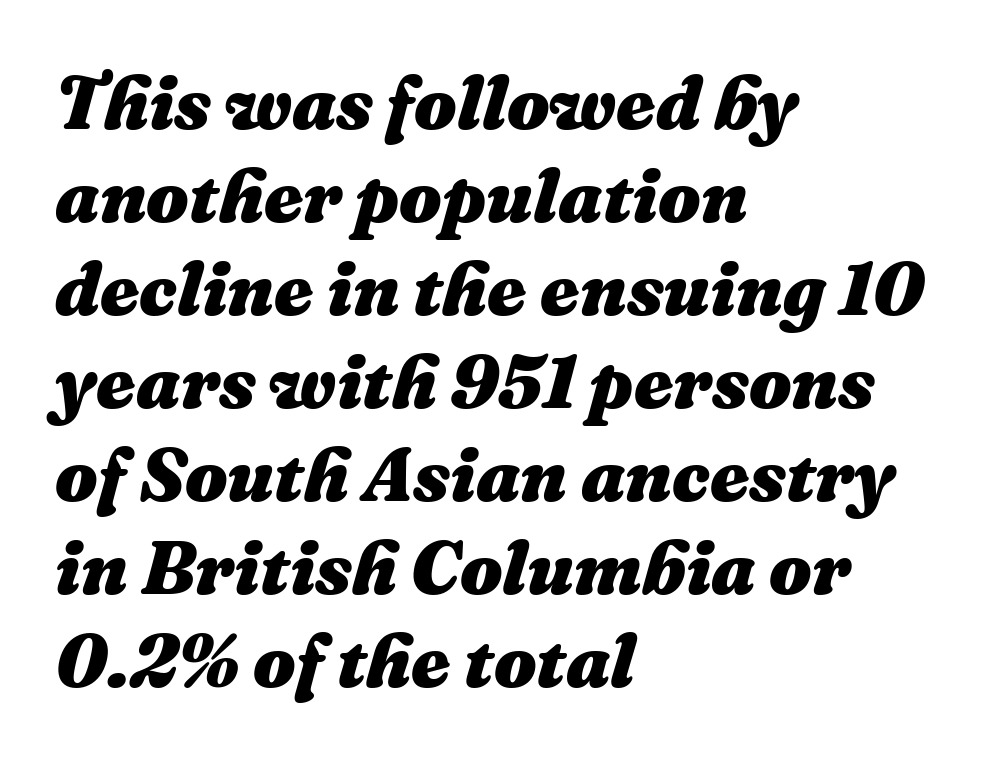
Q: Is the text bold? A: Yes.
Q: Is the text italic (slanted)? A: Yes, it leans right by about 16 degrees.
Q: Is the text underlined? A: No.
Q: How is the paragraph aligned? A: Left-aligned.
Q: Is the spacing between letters normal or unusually wide? A: Normal.
Q: Width (condensed, normal, or wide)? A: Normal.
Q: Stroke contrast? A: Medium.
Q: x-height? A: Medium.
Q: Monospaced? A: No.
